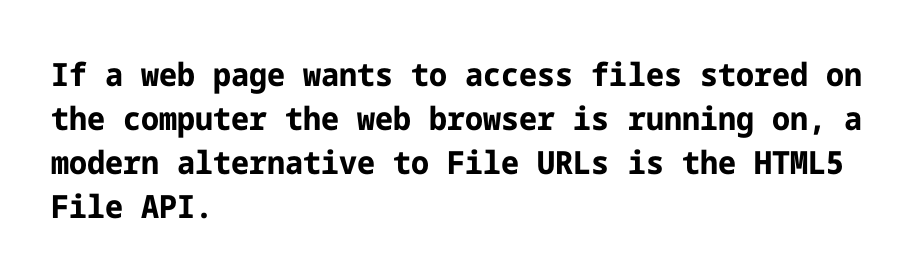
Is there much room between lines? A standard amount, neither cramped nor airy. Posture: straight, roman, zero tilt. The letters carry no serifs — their stems end cleanly without finishing strokes. Notice how thick the strokes are: this is what a full bold looks like. The passage shown is not underscored anywhere. Each line starts at the same left margin while the right side varies.
